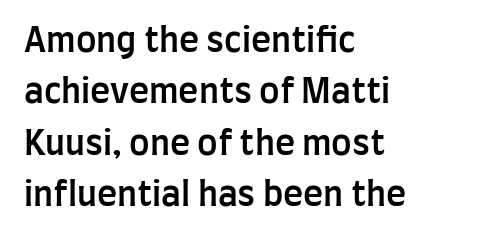
No extra tracking has been applied to these lines. These words are printed semibold, heavier than regular yet not bold. Letters rest on an invisible, unmarked baseline. These lines are composed in type without serifs.
